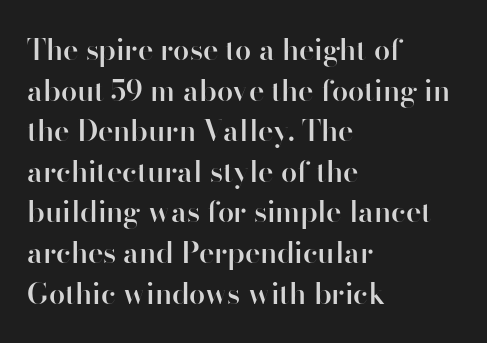
The image shows 29 px semibold sans-serif type, upright; set left-aligned, normal line spacing (1.4x), normal letter spacing, not underlined; high stroke contrast and a small x-height.
